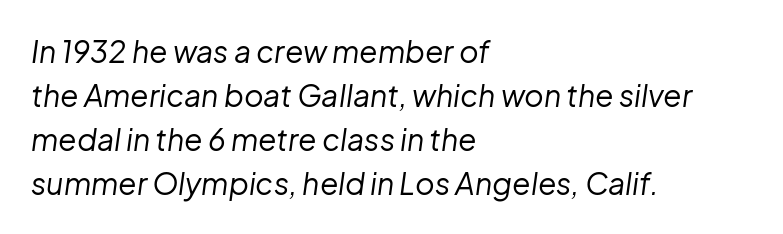
{"italic": "yes", "lean": "right", "slant_degrees": 8, "bold": "no", "weight": "regular", "width": "normal", "stroke_contrast": "low", "x_height": "medium", "monospaced": "no", "underline": "no", "align": "left", "line_spacing": "normal", "line_spacing_ratio": 1.47, "letter_spacing": "normal", "letter_spacing_em": 0.0, "glyph_px": 30}
